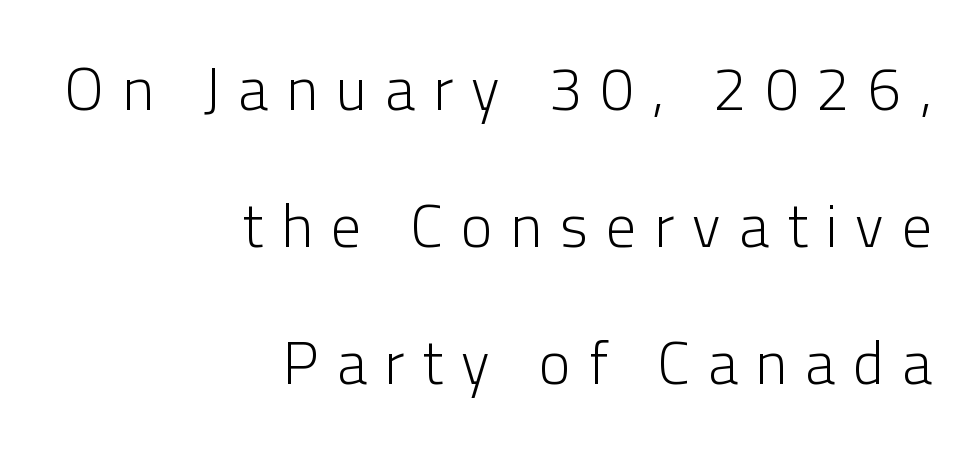
{"serif": "no", "italic": "no", "bold": "no", "weight": "light", "width": "normal", "stroke_contrast": "low", "x_height": "medium", "monospaced": "no", "underline": "no", "align": "right", "line_spacing": "loose", "line_spacing_ratio": 2.28, "letter_spacing": "wide", "letter_spacing_em": 0.3, "glyph_px": 60}
